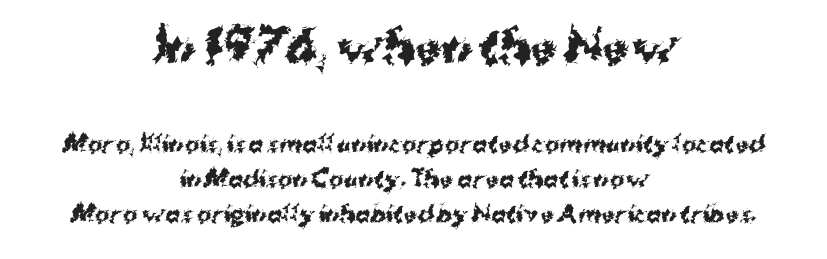
Q: Is the text bold? A: Yes.
Q: Is the text italic (slanted)? A: Yes.
Q: Is the typeface a serif or a sans-serif typeface? A: Sans-serif.
Q: Is the text underlined? A: No.
Q: How is the paragraph aligned? A: Centered.
Q: Is the spacing between letters normal or unusually wide? A: Normal.
Q: Is the spacing between lines tight, normal or loose? A: Normal.
Q: Which block of text is set in a larger size, the first (top) or the second (bottom)? A: The first (top) one.
Q: Width (condensed, normal, or wide)? A: Normal.
Q: Stroke contrast? A: Medium.
Q: x-height? A: Medium.
Q: Monospaced? A: No.
